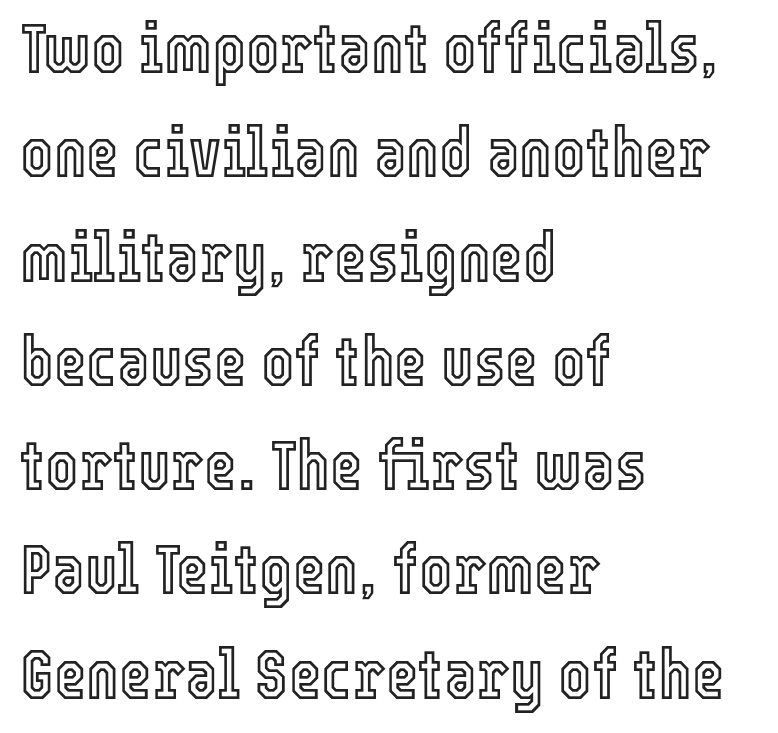
Q: Is the text italic (slanted)? A: No, it is upright.
Q: Is the text underlined? A: No.
Q: How is the paragraph aligned? A: Left-aligned.
Q: Is the spacing between letters normal or unusually wide? A: Normal.
Q: Is the spacing between lines tight, normal or loose? A: Normal.
Q: Width (condensed, normal, or wide)? A: Condensed.
Q: x-height? A: Medium.
Q: Monospaced? A: No.
